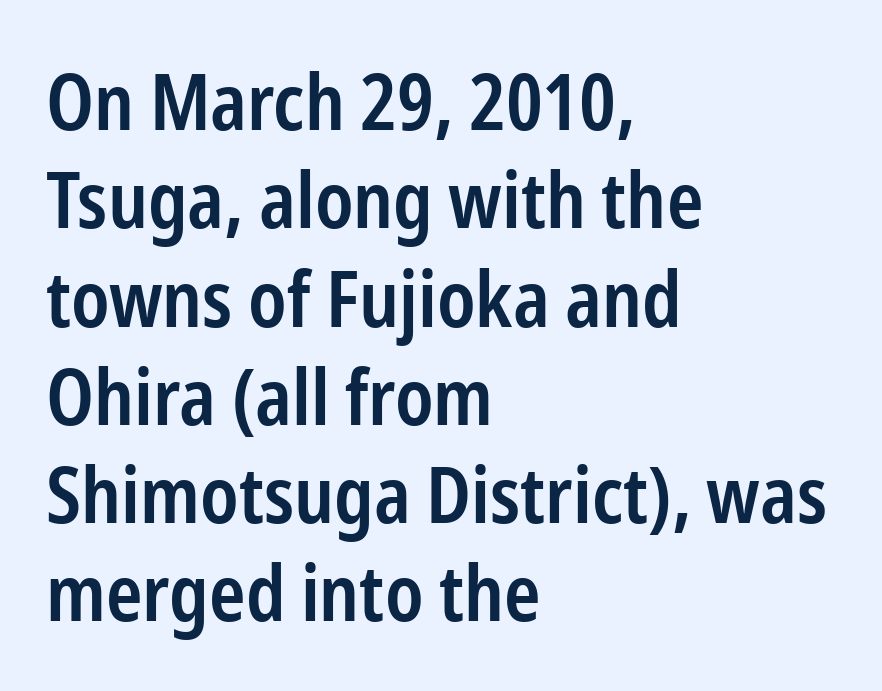
The image shows 78 px semibold, condensed sans-serif type, upright; set left-aligned, normal line spacing (1.26x), normal letter spacing, not underlined; low stroke contrast and a medium x-height.
